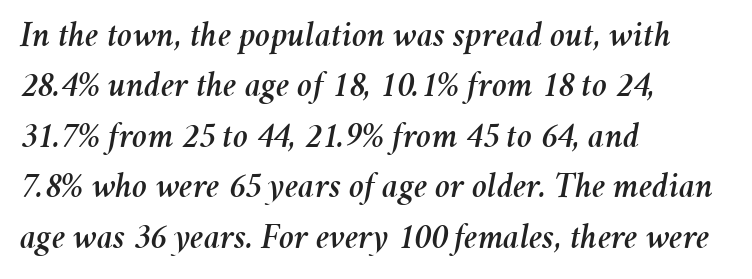
Note the varied advance widths — an 'i' is clearly narrower than an 'm'. The typesetter chose a ragged-right arrangement here. Nobody drew a line under any word here. The letters sit at their default tracking, neither squeezed nor spread. A normal amount of white space separates one row of letters from the next. Observe the lean: these are italic letterforms.
